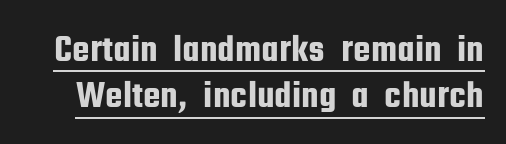
{"serif": "no", "italic": "no", "width": "condensed", "stroke_contrast": "low", "x_height": "medium", "monospaced": "no", "underline": "yes", "line_spacing_ratio": 1.19, "letter_spacing": "normal", "letter_spacing_em": 0.0, "glyph_px": 39}
